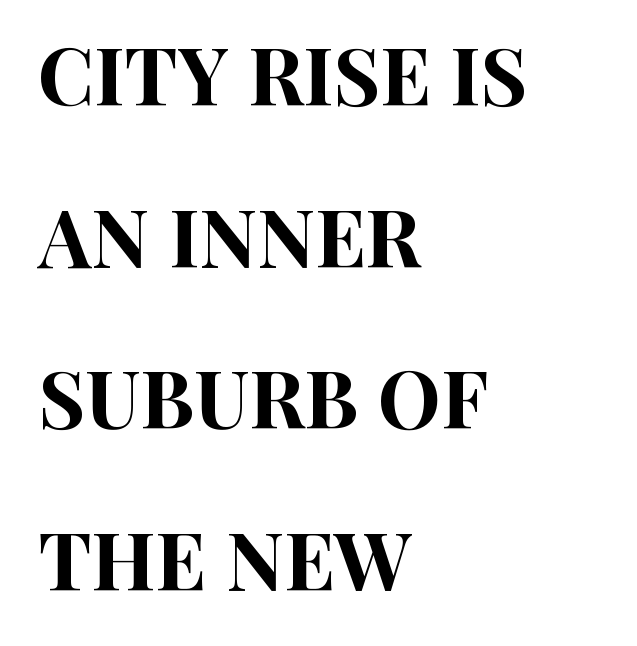
One glance says open: line gaps are wider than usual. Is this a fixed-width face? No — the glyphs have proportional, varying widths. Words float on clear page, feet unadorned. The face used here is rendered with its standard letterfit.
